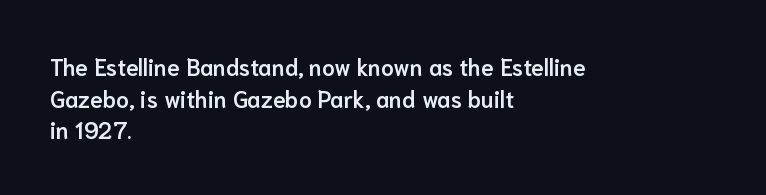
Q: Is the text bold? A: Semi-bold.
Q: Is the text italic (slanted)? A: No, it is upright.
Q: Is the text underlined? A: No.
Q: How is the paragraph aligned? A: Left-aligned.
Q: Is the spacing between letters normal or unusually wide? A: Normal.
Q: Is the spacing between lines tight, normal or loose? A: Normal.
